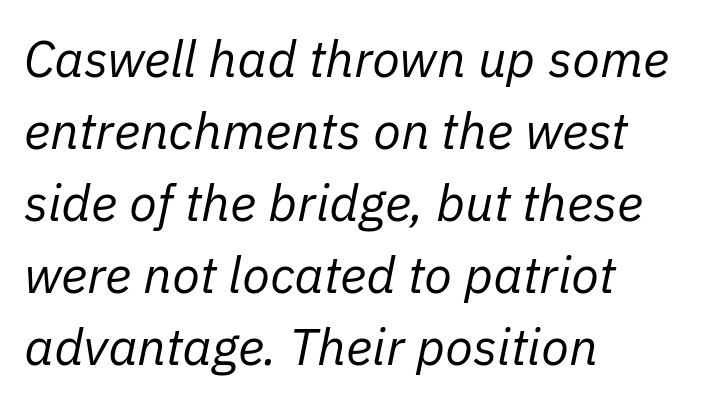
The image shows 51 px regular-weight type, italic (leaning right); set left-aligned, normal line spacing (1.41x), normal letter spacing, not underlined; low stroke contrast and a medium x-height.
